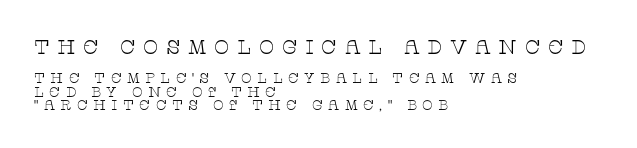
{"italic": "no", "bold": "no", "underline": "no", "align": "left", "line_spacing": "tight", "line_spacing_ratio": 0.96, "letter_spacing": "wide", "letter_spacing_em": 0.38, "larger_block": "first", "size_ratio": 1.43, "glyph_px": 20}
